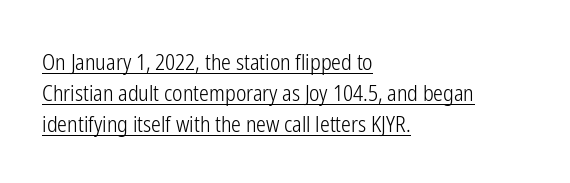
Casual observation: everything's shoved over to the left. Standard letterfit; no display-style spreading of the glyphs. Do the letters lean? They stand straight. If you measured baseline to baseline, you'd find a middling distance. Check the space under the baseline: a stroke is drawn there. The characters are drawn with everyday or finer stroke widths.
